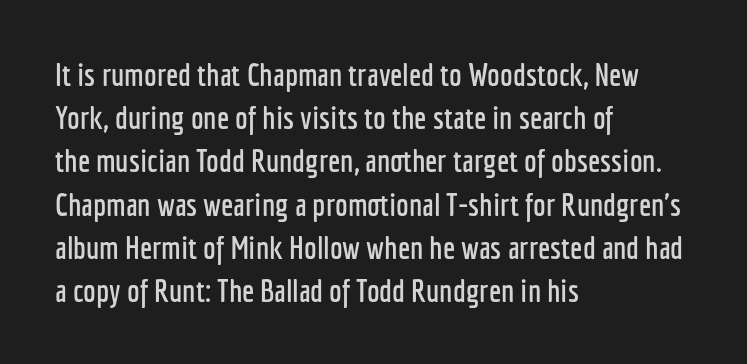
The type is set solid horizontally, with unmodified tracking. Summary of vertical rhythm: regular, with standard interline spacing. The rendering uses natural spacing where letterforms have individual widths. These lines are composed in type without serifs. Clear beneath every line of the passage. The compositor pushed each line to the left boundary.
